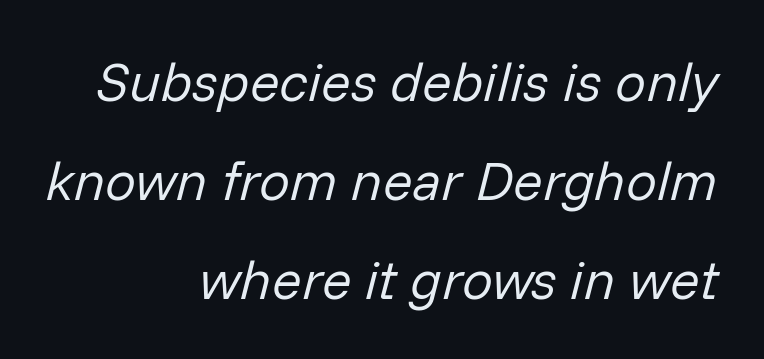
Q: Is the text bold? A: No.
Q: Is the text italic (slanted)? A: Yes, it leans right by about 14 degrees.
Q: Is the text underlined? A: No.
Q: How is the paragraph aligned? A: Right-aligned.
Q: Is the spacing between letters normal or unusually wide? A: Normal.
Q: Width (condensed, normal, or wide)? A: Normal.
Q: Stroke contrast? A: Low.
Q: x-height? A: Medium.
Q: Monospaced? A: No.
